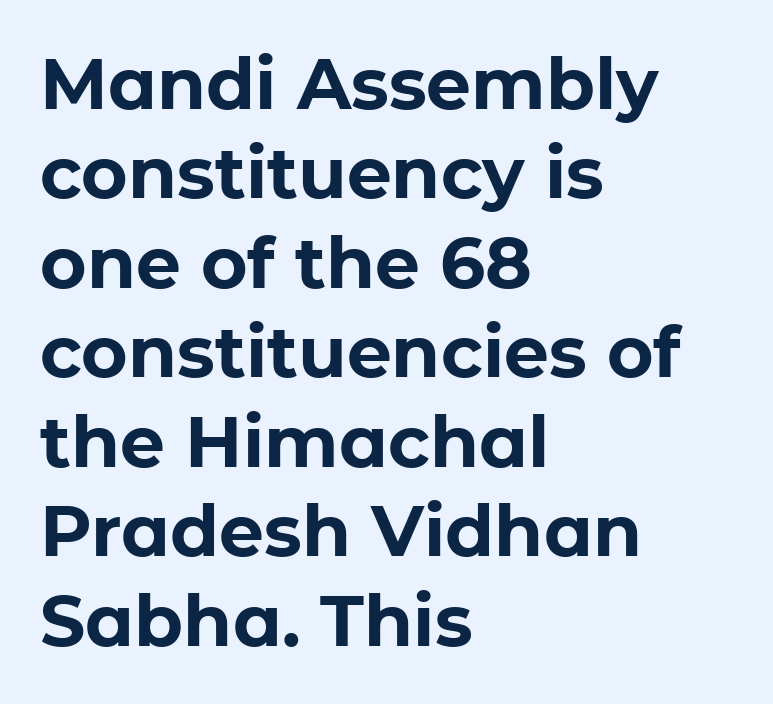
A typesetter would label this face a sans. These lines are rendered in a variable-pitch font. Caption: bold face, heavy strokes. The paragraph has a hard left edge and a soft right edge. The letterforms sit shoulder to shoulder at normal distance. Horizontal bands of white between lines are of average thickness.
